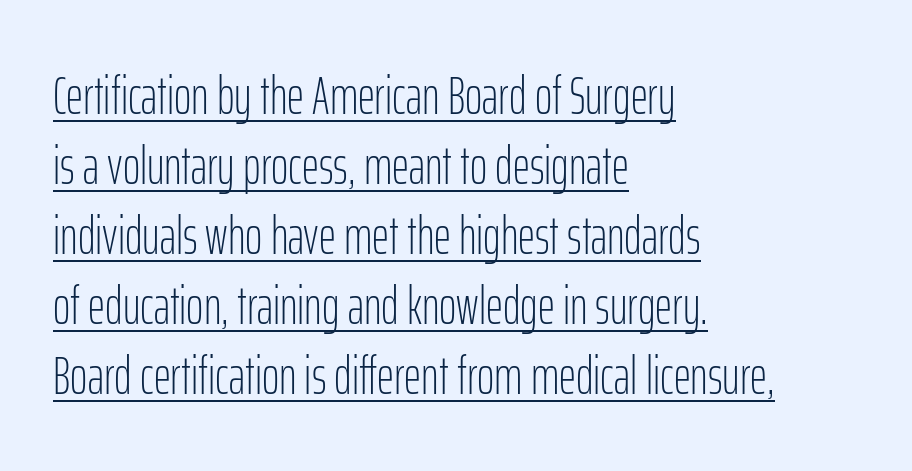
The image shows 53 px light, condensed sans-serif type, upright; set left-aligned, normal line spacing (1.32x), normal letter spacing, underlined; low stroke contrast and a medium x-height.
